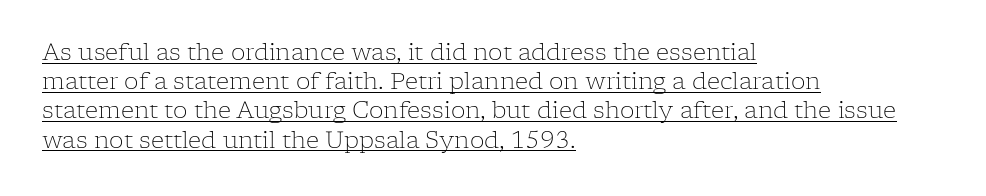
Stroke thickness stays within the range of a standard reading face or lighter. In terms of letterspacing, this is plain default setting. Italic: no, the glyphs are upright roman. Successive baselines arrive at the customary interval. The paragraph shown leans on its left margin.
